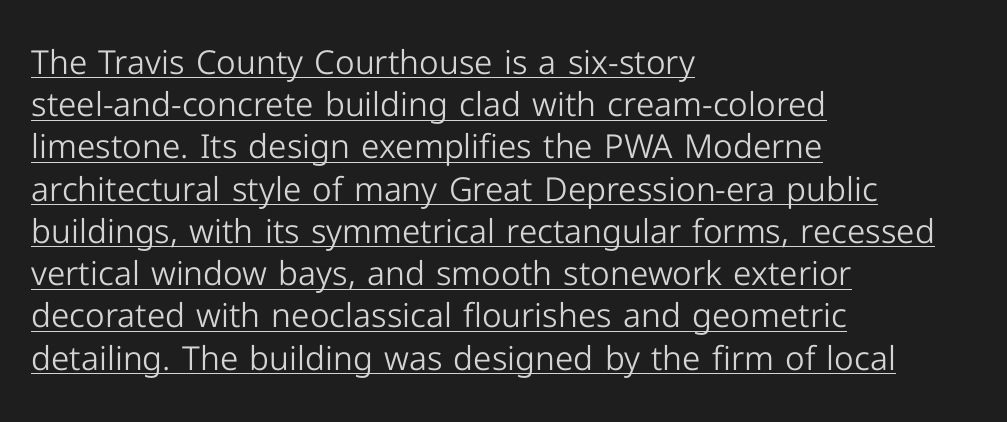
Q: Is the text bold? A: No.
Q: Is the text italic (slanted)? A: No, it is upright.
Q: Is the typeface a serif or a sans-serif typeface? A: Sans-serif.
Q: Is the text underlined? A: Yes.
Q: How is the paragraph aligned? A: Left-aligned.
Q: Is the spacing between letters normal or unusually wide? A: Normal.
Q: Is the spacing between lines tight, normal or loose? A: Normal.
Q: Width (condensed, normal, or wide)? A: Normal.
Q: Stroke contrast? A: Low.
Q: x-height? A: Medium.
Q: Monospaced? A: No.
